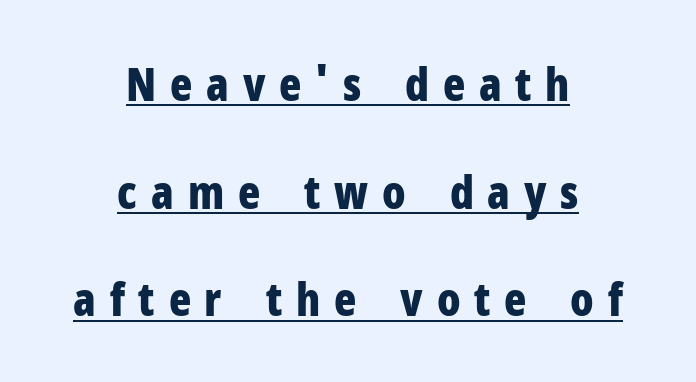
{"serif": "no", "italic": "no", "bold": "yes", "weight": "bold", "width": "condensed", "stroke_contrast": "low", "x_height": "medium", "monospaced": "no", "underline": "yes", "align": "center", "line_spacing": "loose", "line_spacing_ratio": 2.34, "letter_spacing": "wide", "letter_spacing_em": 0.3, "glyph_px": 46}
